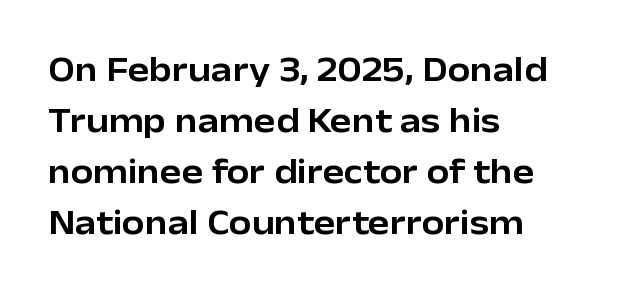
{"serif": "no", "italic": "no", "width": "normal", "stroke_contrast": "low", "x_height": "medium", "monospaced": "no", "underline": "no", "align": "left", "line_spacing": "normal", "line_spacing_ratio": 1.42, "letter_spacing": "normal", "letter_spacing_em": 0.0, "glyph_px": 36}
